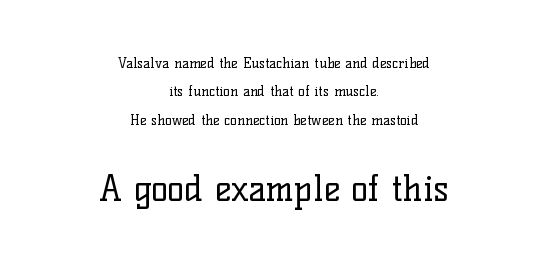
Q: Is the text bold? A: No.
Q: Is the text italic (slanted)? A: No, it is upright.
Q: Is the typeface a serif or a sans-serif typeface? A: Serif.
Q: Is the text underlined? A: No.
Q: How is the paragraph aligned? A: Centered.
Q: Is the spacing between letters normal or unusually wide? A: Normal.
Q: Is the spacing between lines tight, normal or loose? A: Loose.
Q: Which block of text is set in a larger size, the first (top) or the second (bottom)? A: The second (bottom) one.
Q: Width (condensed, normal, or wide)? A: Normal.
Q: Stroke contrast? A: Low.
Q: x-height? A: Medium.
Q: Monospaced? A: No.
